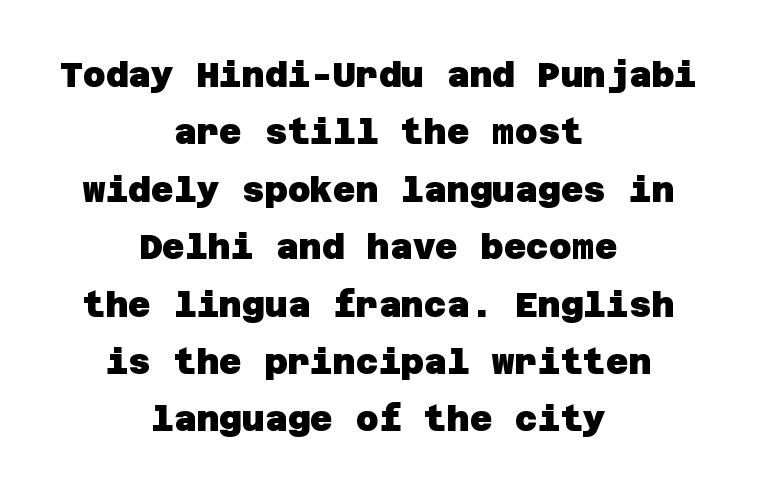
Casual observation: everything's sitting right in the middle. Serifs: no, the terminals of the letterforms are clean. The letters are bold, with thick, heavy strokes. Line spacing here is normal.
